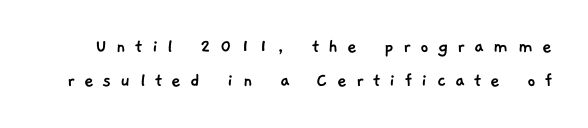
{"underline": "no", "line_spacing": "normal", "line_spacing_ratio": 1.61, "letter_spacing": "wide", "letter_spacing_em": 0.43, "glyph_px": 21}
